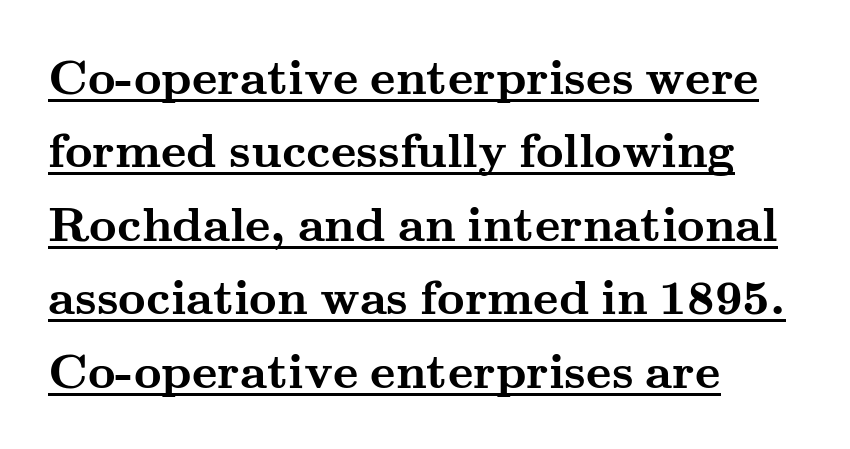
The image shows 48 px semibold, wide serif type, upright; set left-aligned, normal line spacing (1.53x), normal letter spacing, underlined; medium stroke contrast and a small x-height.
